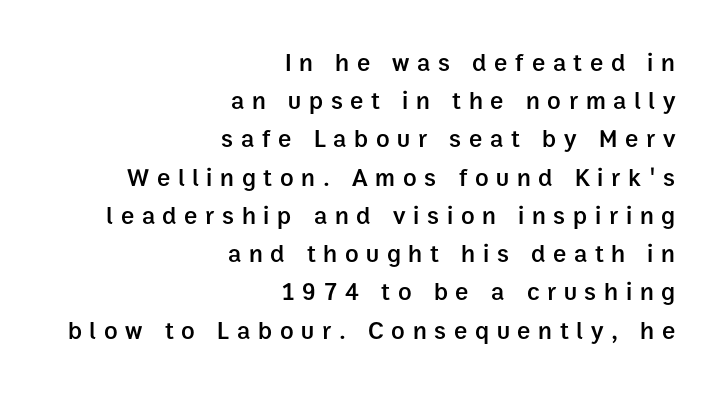
The space beneath each line is pristine and unruled. Visually the block forms a straight wall on the right and a jagged coastline on the left. Notice the strokes are somewhat thickened but not fully heavy: this is a semibold. This sample keeps an unexceptional amount of space between lines. Does the lettering tilt? It doesn't — this is upright.
